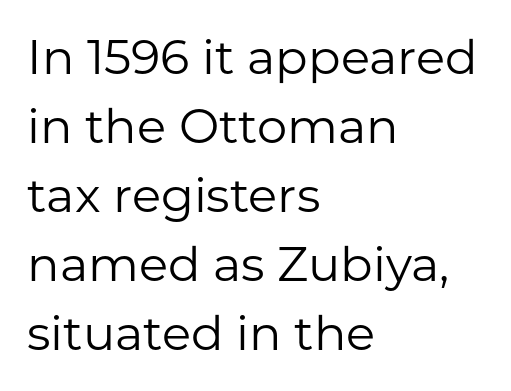
Q: Is the text bold? A: No.
Q: Is the text italic (slanted)? A: No, it is upright.
Q: Is the typeface a serif or a sans-serif typeface? A: Sans-serif.
Q: Is the text underlined? A: No.
Q: How is the paragraph aligned? A: Left-aligned.
Q: Is the spacing between letters normal or unusually wide? A: Normal.
Q: Is the spacing between lines tight, normal or loose? A: Normal.
Q: Width (condensed, normal, or wide)? A: Normal.
Q: Stroke contrast? A: Low.
Q: x-height? A: Medium.
Q: Monospaced? A: No.
